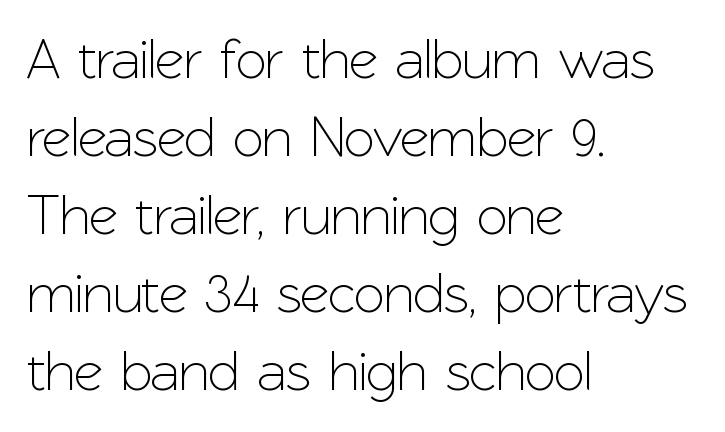
The specimen reads as upright at a glance. These lines keep a tight, regular rhythm from letter to letter. All the whitespace from short lines collects on the right. Regular leading. Descender tails drop into unmarked territory.
